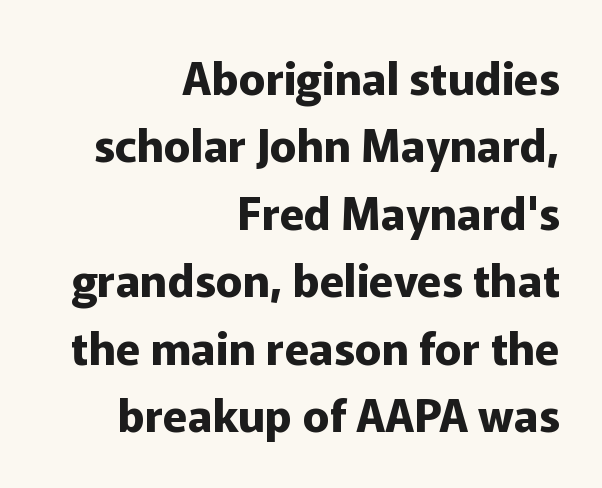
Does the copy run flush right? Yes — the right margin is perfectly even. Short note: letters normally spaced. Regular leading. Tall strokes in this sample are plumb rather than angled. Nobody drew a line under any word here. Typesetter's note: full bold, strokes at maximum text heaviness.
